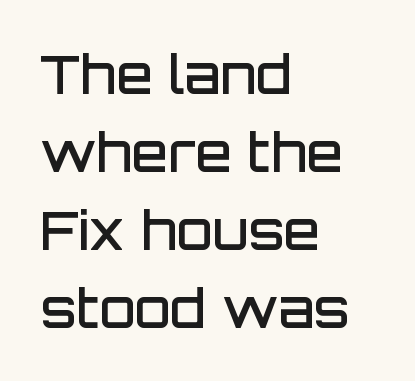
The image shows 53 px semibold sans-serif type, upright; set left-aligned, normal line spacing (1.47x), normal letter spacing, not underlined; low stroke contrast and a large x-height.
